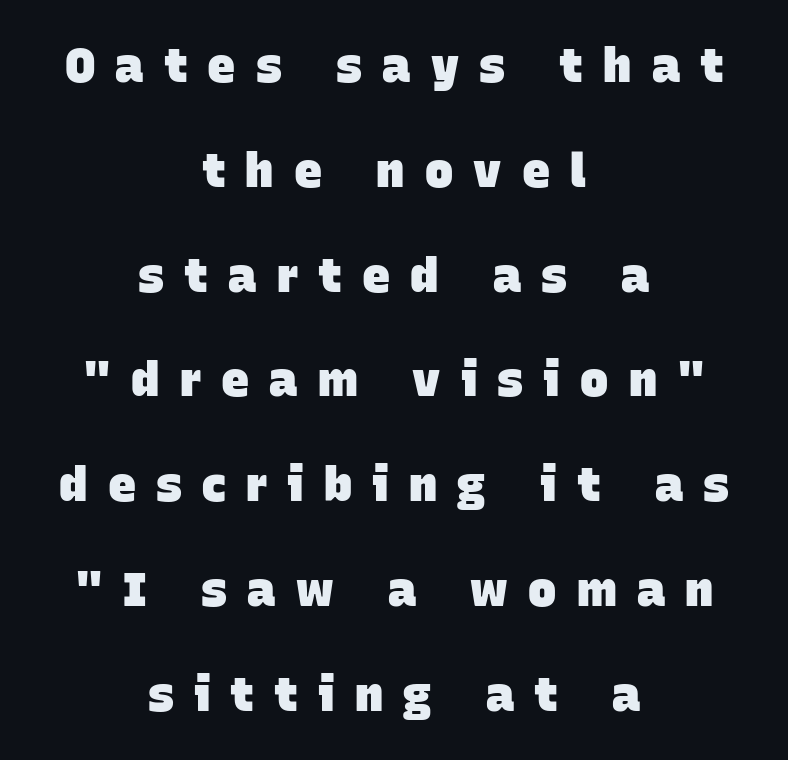
Q: Is the text bold? A: Yes.
Q: Is the typeface a serif or a sans-serif typeface? A: Sans-serif.
Q: Is the text underlined? A: No.
Q: How is the paragraph aligned? A: Centered.
Q: Is the spacing between letters normal or unusually wide? A: Unusually wide.
Q: Is the spacing between lines tight, normal or loose? A: Loose.
Q: Width (condensed, normal, or wide)? A: Normal.
Q: Stroke contrast? A: Low.
Q: x-height? A: Large.
Q: Monospaced? A: No.
